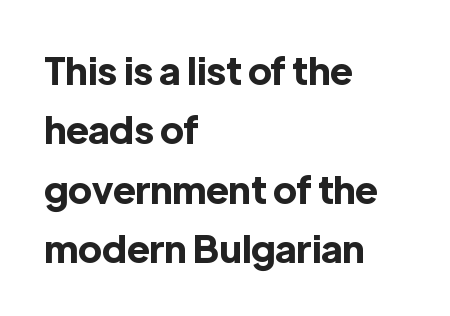
Unmarked baselines from the first word to the last. The text was rendered using a sans face with plain stroke endings. Does extra space separate the letters? No, they use regular spacing. If you drew a ruler down the left edge, every line would touch it.
